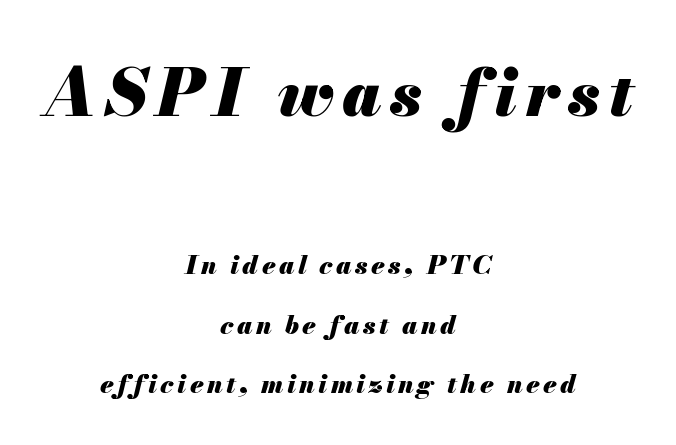
The image shows 66 px heavy type, italic (leaning right); set centered, loose line spacing (2.28x), not underlined; the first (top) block is 2.54x larger; medium stroke contrast and a small x-height.
